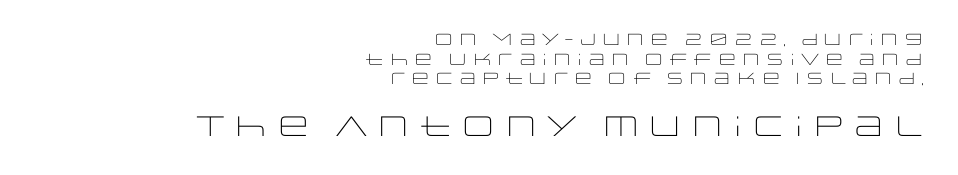
The image shows 28 px light, wide sans-serif type, upright; set right-aligned, line spacing 1.23x, normal letter spacing, not underlined; the second (bottom) block is 1.75x larger; low stroke contrast and a large x-height.
